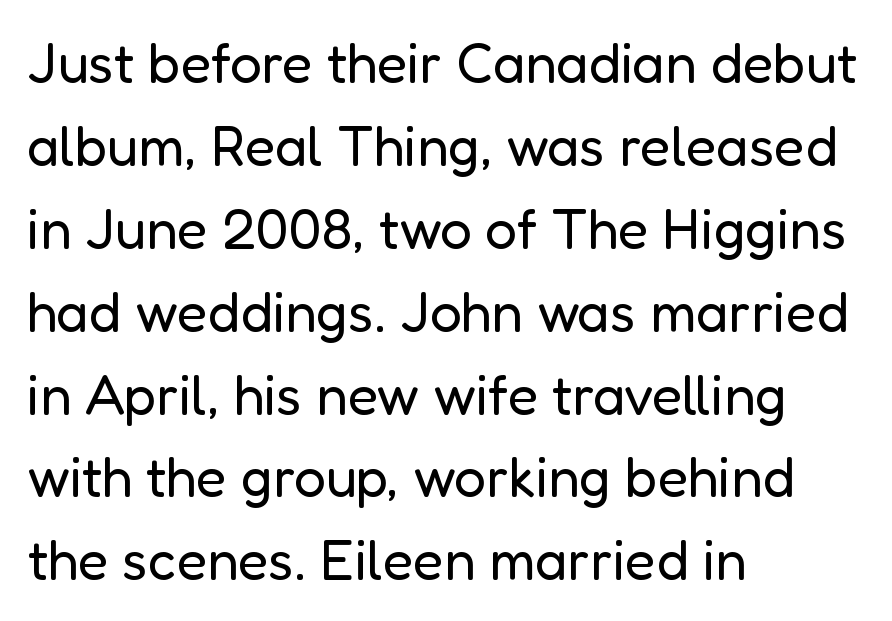
{"serif": "no", "italic": "no", "bold": "no", "weight": "regular", "width": "normal", "stroke_contrast": "low", "x_height": "medium", "monospaced": "no", "underline": "no", "align": "left", "line_spacing": "normal", "line_spacing_ratio": 1.48, "letter_spacing": "normal", "letter_spacing_em": 0.0, "glyph_px": 56}
